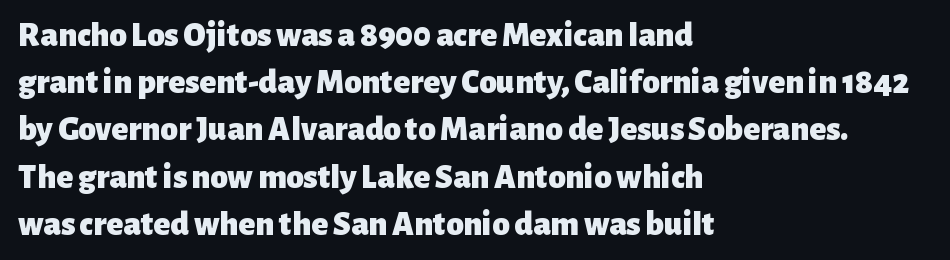
{"serif": "no", "italic": "no", "bold": "yes", "weight": "heavy", "width": "normal", "stroke_contrast": "low", "x_height": "medium", "monospaced": "no", "underline": "no", "align": "left", "line_spacing": "normal", "line_spacing_ratio": 1.35, "letter_spacing": "normal", "letter_spacing_em": 0.0, "glyph_px": 35}
